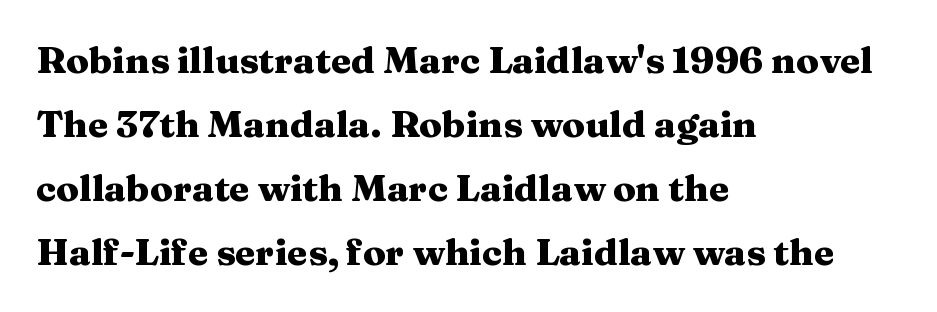
{"serif": "yes", "italic": "no", "bold": "yes", "weight": "heavy", "width": "wide", "stroke_contrast": "medium", "x_height": "medium", "monospaced": "no", "underline": "no", "align": "left", "line_spacing_ratio": 1.73, "letter_spacing": "normal", "letter_spacing_em": 0.0, "glyph_px": 37}
